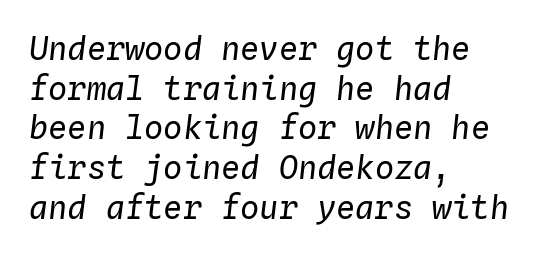
The image shows 32 px regular-weight type, italic (leaning right), monospaced; set left-aligned, line spacing 1.24x, normal letter spacing, not underlined; low stroke contrast and a medium x-height.
